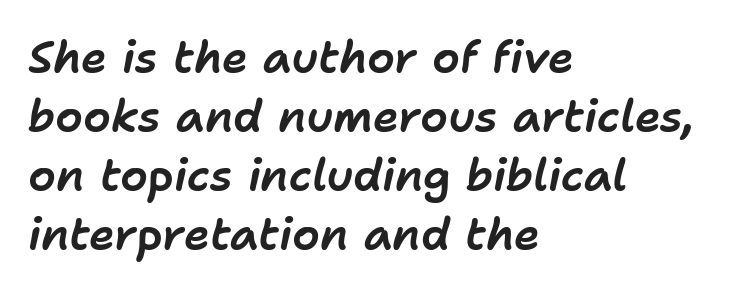
The line texture is even and compact thanks to regular tracking. The leading is moderate, giving the passage an even texture. Descenders are the only things crossing below the line. Yep, that's italic — everything's leaning. One-word summary of the alignment: left.
